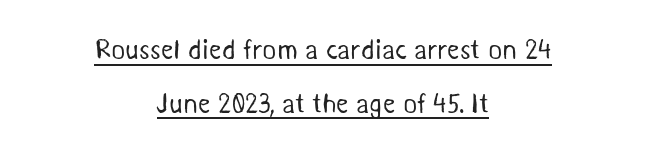
A quiet, ordinary-to-light weight characterises the typeface. The block of text is sparse from top to bottom, with ample space between rows. Nothing unusual about the tracking: characters are spaced as the font intends. The specimen includes a rule beneath the text block's lines. Is the block centered? Yes — each line is placed symmetrically about the middle.
